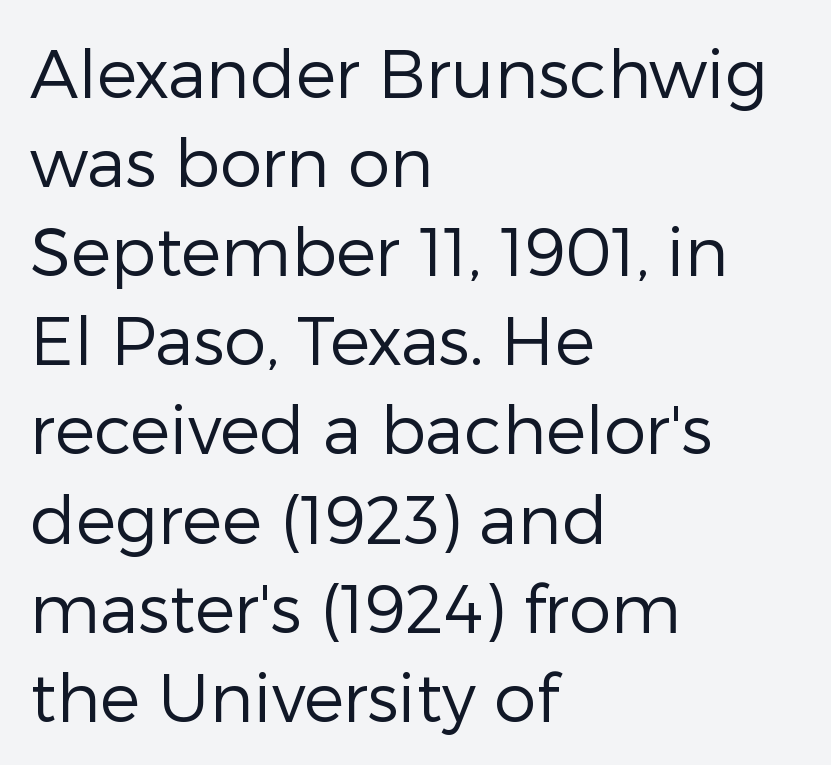
Is this a fixed-width face? No — the glyphs have proportional, varying widths. Inter-character spacing is left at the font's built-in metrics. Typeset ragged right — the left edge is the straight one. Compared with typical paragraphs, the rows here are spaced about the same.
